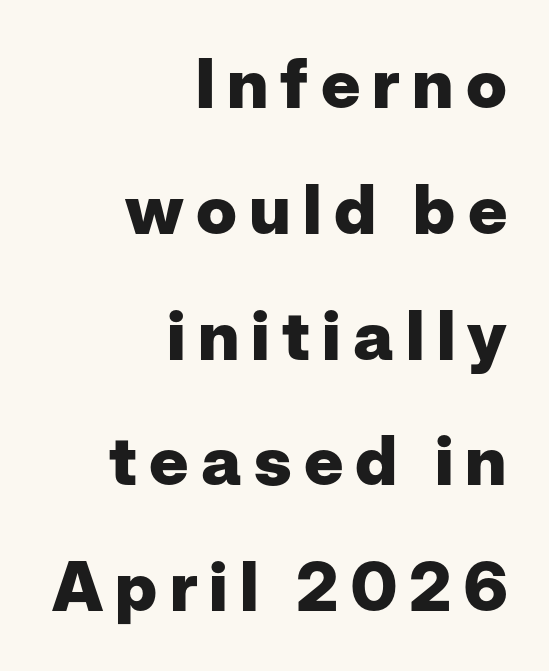
The image shows 68 px heavy sans-serif type, upright; set right-aligned, line spacing 1.85x, not underlined; low stroke contrast and a medium x-height.
